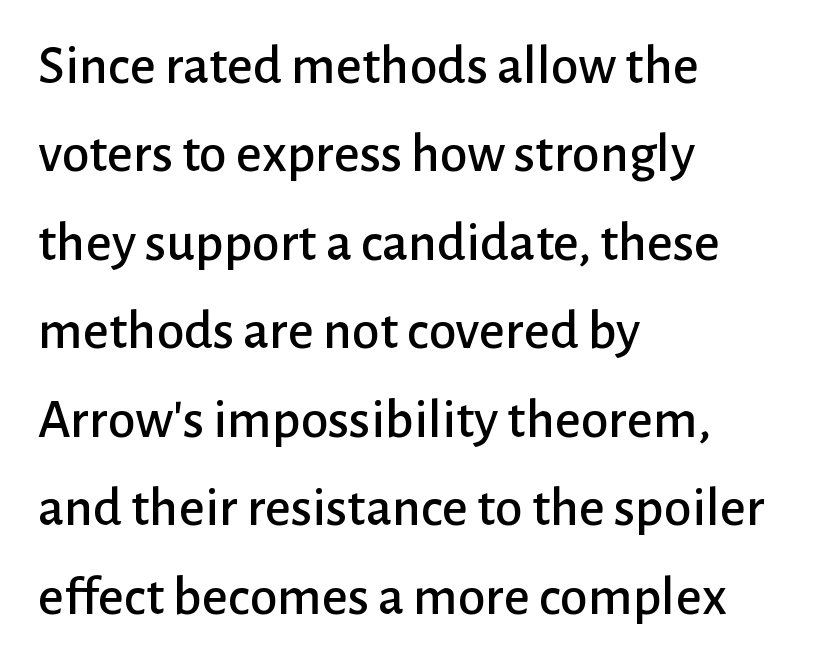
{"serif": "no", "italic": "no", "width": "normal", "stroke_contrast": "low", "x_height": "medium", "monospaced": "no", "underline": "no", "align": "left", "line_spacing": "normal", "line_spacing_ratio": 1.58, "letter_spacing": "normal", "letter_spacing_em": 0.0, "glyph_px": 56}
